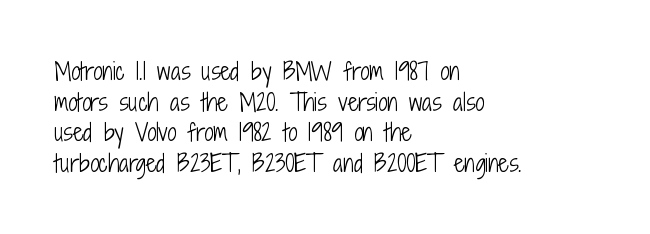
{"italic": "no", "bold": "no", "underline": "no", "align": "left", "line_spacing": "normal", "line_spacing_ratio": 1.33, "letter_spacing": "normal", "letter_spacing_em": 0.0, "glyph_px": 23}
